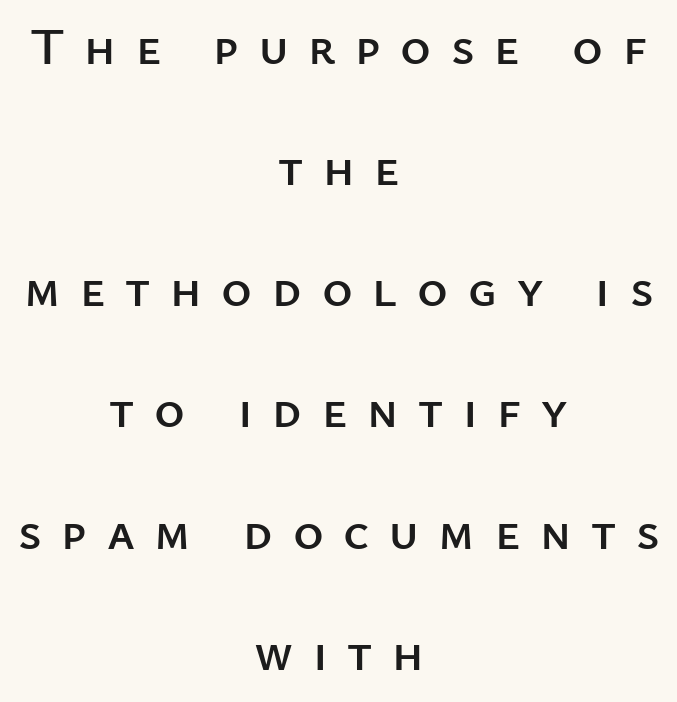
Q: Is the text italic (slanted)? A: No, it is upright.
Q: Is the typeface a serif or a sans-serif typeface? A: Sans-serif.
Q: Is the text underlined? A: No.
Q: How is the paragraph aligned? A: Centered.
Q: Is the spacing between letters normal or unusually wide? A: Unusually wide.
Q: Is the spacing between lines tight, normal or loose? A: Loose.
Q: Width (condensed, normal, or wide)? A: Normal.
Q: Stroke contrast? A: Low.
Q: x-height? A: Medium.
Q: Monospaced? A: No.
